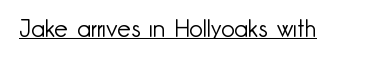
Underlined type. When letters stand straight like this, we call the style roman or upright. The line texture is even and compact thanks to regular tracking. The strokes carry an ordinary text weight at most.
